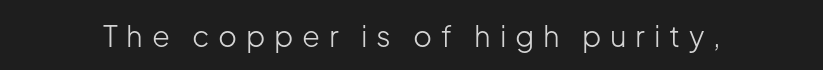
No letter is thick-stroked: the sample isn't bold. You can tell from the bare stems that sans-serif type was used. Quick note: underline off. What stands out about the letter spacing? Its width — letters are far apart. Ascenders rise straight up at ninety degrees. The letters advance in unequal steps, a hallmark of proportional type.
